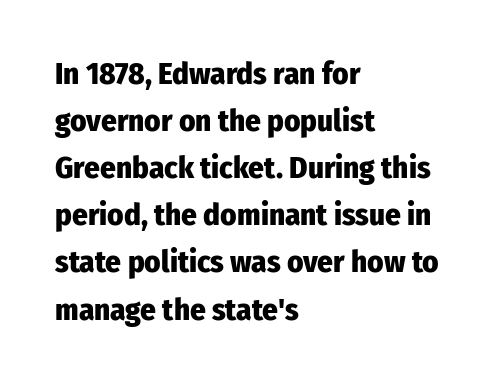
{"serif": "no", "italic": "no", "bold": "yes", "weight": "heavy", "width": "condensed", "stroke_contrast": "low", "x_height": "medium", "monospaced": "no", "underline": "no", "align": "left", "line_spacing": "normal", "line_spacing_ratio": 1.52, "letter_spacing": "normal", "letter_spacing_em": 0.0, "glyph_px": 31}
